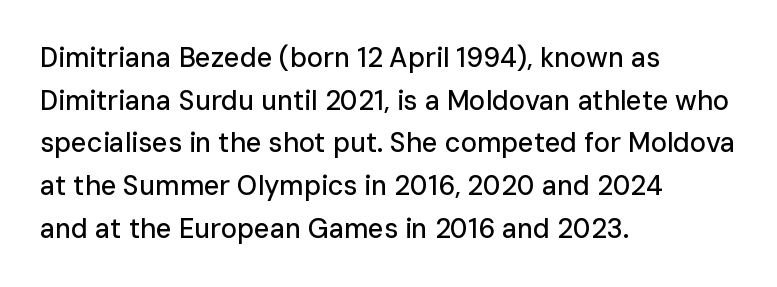
{"italic": "no", "underline": "no", "align": "left", "line_spacing": "normal", "line_spacing_ratio": 1.58, "letter_spacing": "normal", "letter_spacing_em": 0.0, "glyph_px": 27}
